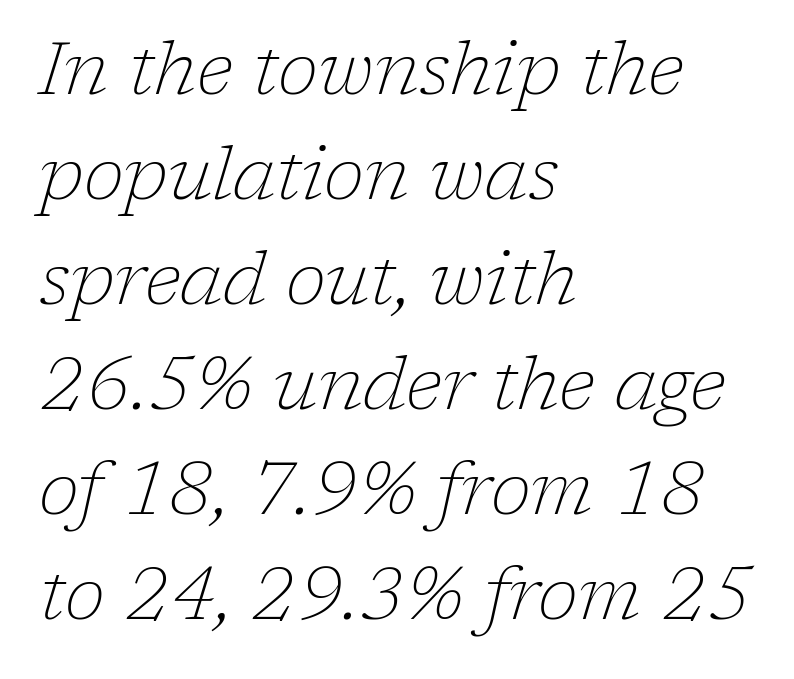
Typeset ragged right — the left edge is the straight one. The weight would be labelled regular, book, light, or lighter still. You can tell from the footed stems that serif type was used. The strip under each line holds only bare page. No extra tracking has been applied to these lines.
